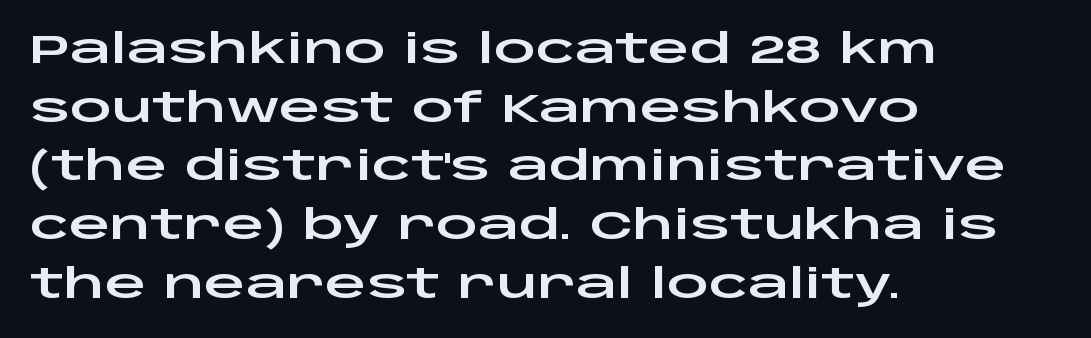
Q: Is the text italic (slanted)? A: No, it is upright.
Q: Is the typeface a serif or a sans-serif typeface? A: Sans-serif.
Q: Is the text underlined? A: No.
Q: How is the paragraph aligned? A: Left-aligned.
Q: Is the spacing between letters normal or unusually wide? A: Normal.
Q: Is the spacing between lines tight, normal or loose? A: Normal.
Q: Width (condensed, normal, or wide)? A: Wide.
Q: Stroke contrast? A: Low.
Q: x-height? A: Large.
Q: Monospaced? A: No.
